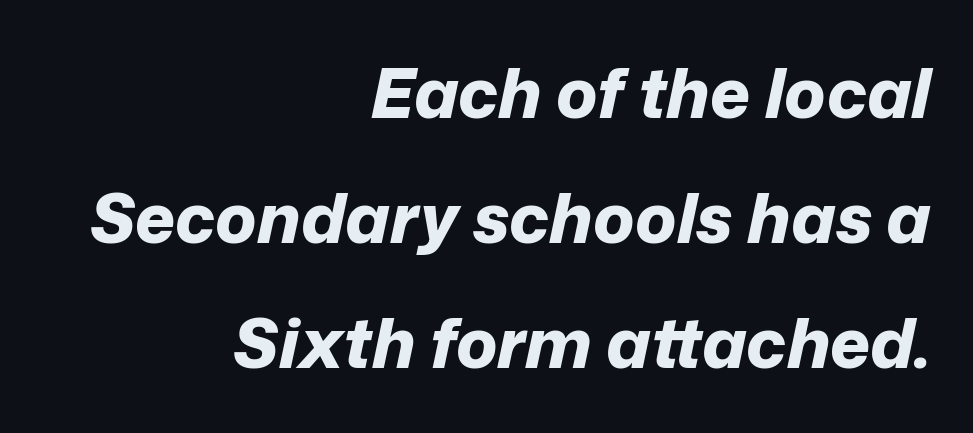
Q: Is the text bold? A: Yes.
Q: Is the text italic (slanted)? A: Yes, it leans right by about 12 degrees.
Q: Is the text underlined? A: No.
Q: How is the paragraph aligned? A: Right-aligned.
Q: Is the spacing between letters normal or unusually wide? A: Normal.
Q: Width (condensed, normal, or wide)? A: Normal.
Q: Stroke contrast? A: Low.
Q: x-height? A: Medium.
Q: Monospaced? A: No.
